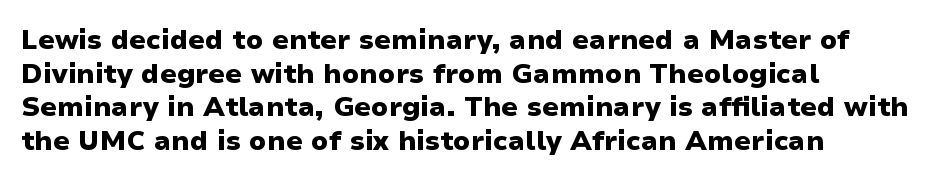
Its strokes are broad and dark, the hallmark of bold type. It's the straight-up-and-down kind of type. Regular leading. Caption: standard tracking, unaltered.
